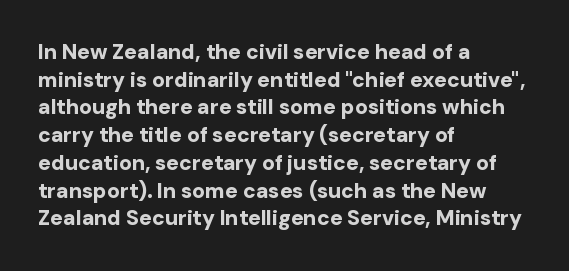
The image shows 21 px bold type, upright; set left-aligned, normal line spacing (1.32x), normal letter spacing, not underlined.
